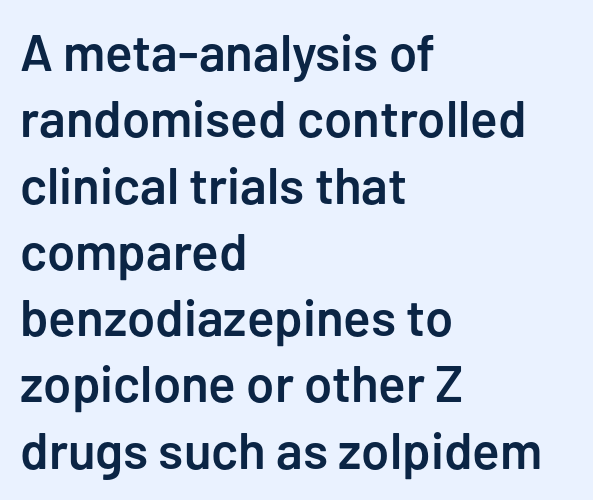
Lines of text with bare space underneath. Characters remain perfectly vertical along every line. Visually the block forms a straight wall on the left and a jagged coastline on the right. In terms of letterform style, serifs are entirely absent.
